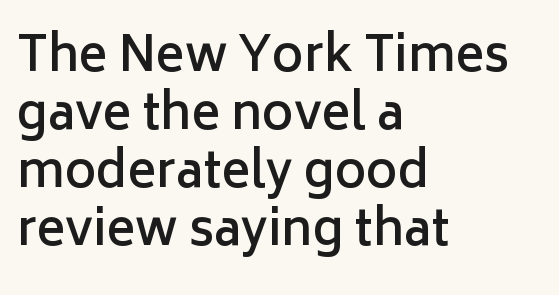
{"serif": "no", "italic": "no", "bold": "semi", "weight": "semibold", "width": "normal", "stroke_contrast": "low", "x_height": "medium", "monospaced": "no", "underline": "no", "align": "left", "line_spacing_ratio": 1.21, "letter_spacing": "normal", "letter_spacing_em": 0.0, "glyph_px": 48}
